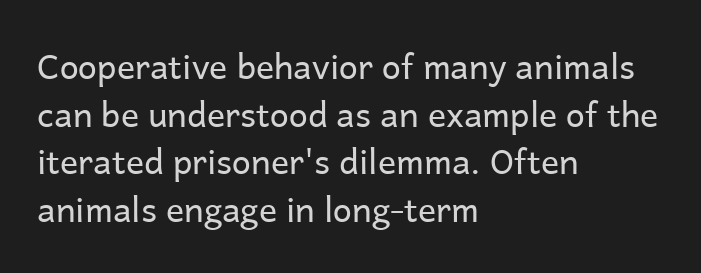
Q: Is the text bold? A: No.
Q: Is the text italic (slanted)? A: No, it is upright.
Q: Is the typeface a serif or a sans-serif typeface? A: Sans-serif.
Q: Is the text underlined? A: No.
Q: How is the paragraph aligned? A: Left-aligned.
Q: Is the spacing between letters normal or unusually wide? A: Normal.
Q: Is the spacing between lines tight, normal or loose? A: Normal.
Q: Width (condensed, normal, or wide)? A: Normal.
Q: Stroke contrast? A: Low.
Q: x-height? A: Medium.
Q: Monospaced? A: No.
